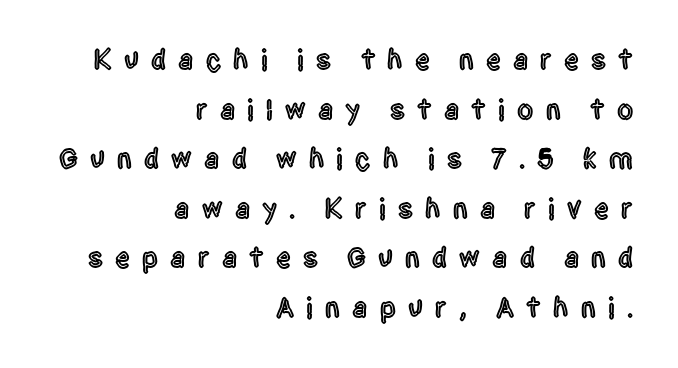
Q: Is the text italic (slanted)? A: No, it is upright.
Q: Is the typeface a serif or a sans-serif typeface? A: Sans-serif.
Q: Is the text underlined? A: No.
Q: How is the paragraph aligned? A: Right-aligned.
Q: Is the spacing between letters normal or unusually wide? A: Unusually wide.
Q: Width (condensed, normal, or wide)? A: Condensed.
Q: x-height? A: Large.
Q: Monospaced? A: No.
